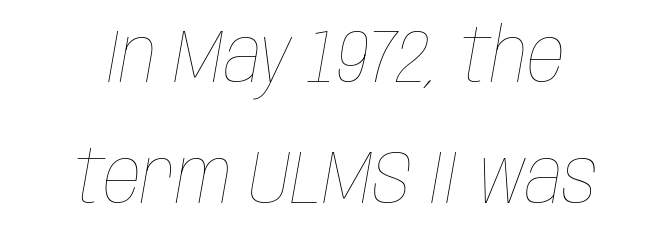
{"italic": "yes", "lean": "right", "slant_degrees": 10, "bold": "no", "weight": "thin", "width": "condensed", "stroke_contrast": "low", "x_height": "large", "monospaced": "no", "underline": "no", "align": "center", "line_spacing": "normal", "line_spacing_ratio": 1.61, "letter_spacing": "normal", "letter_spacing_em": 0.0, "glyph_px": 75}
